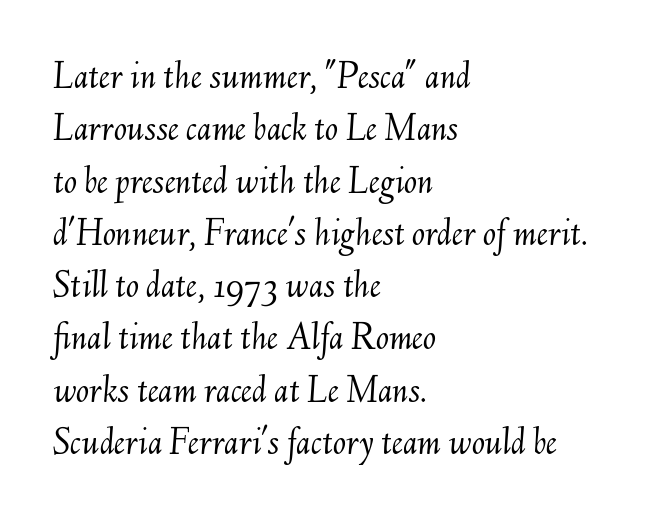
Q: Is the text bold? A: No.
Q: Is the text italic (slanted)? A: Yes, it leans right by about 6 degrees.
Q: Is the text underlined? A: No.
Q: How is the paragraph aligned? A: Left-aligned.
Q: Is the spacing between letters normal or unusually wide? A: Normal.
Q: Is the spacing between lines tight, normal or loose? A: Normal.
Q: Width (condensed, normal, or wide)? A: Normal.
Q: Stroke contrast? A: Medium.
Q: x-height? A: Small.
Q: Monospaced? A: No.
